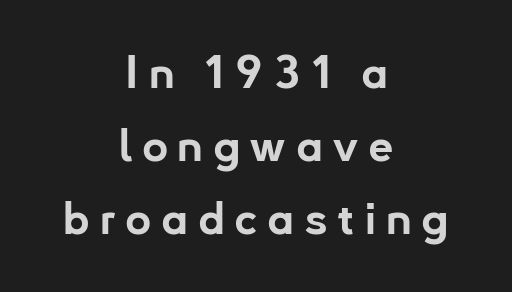
Q: Is the text bold? A: Yes.
Q: Is the text italic (slanted)? A: No, it is upright.
Q: Is the typeface a serif or a sans-serif typeface? A: Sans-serif.
Q: Is the text underlined? A: No.
Q: How is the paragraph aligned? A: Centered.
Q: Is the spacing between letters normal or unusually wide? A: Unusually wide.
Q: Is the spacing between lines tight, normal or loose? A: Normal.
Q: Width (condensed, normal, or wide)? A: Normal.
Q: Stroke contrast? A: Low.
Q: x-height? A: Small.
Q: Monospaced? A: No.
